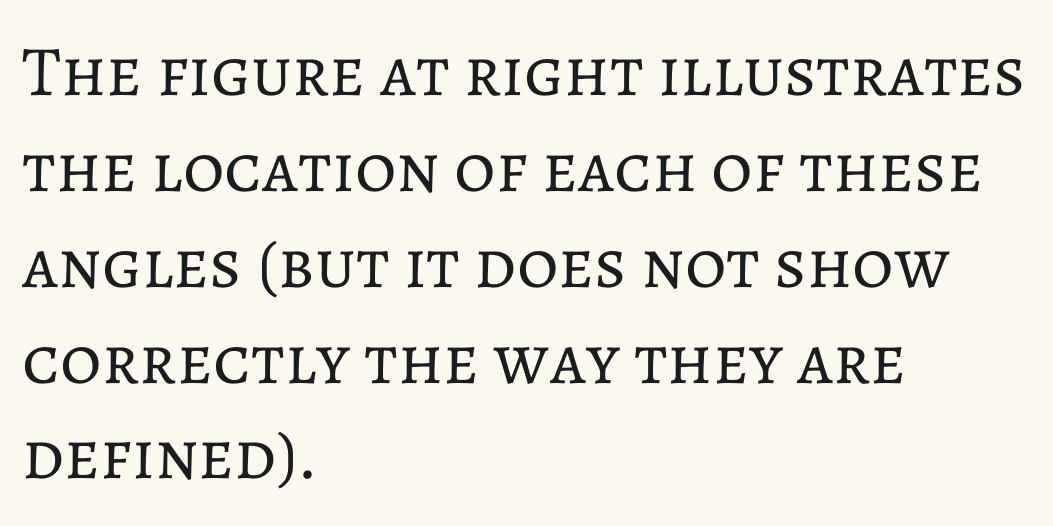
The image shows 71 px regular-weight type, upright; set left-aligned, normal line spacing (1.35x), normal letter spacing, not underlined; low stroke contrast and a medium x-height.
